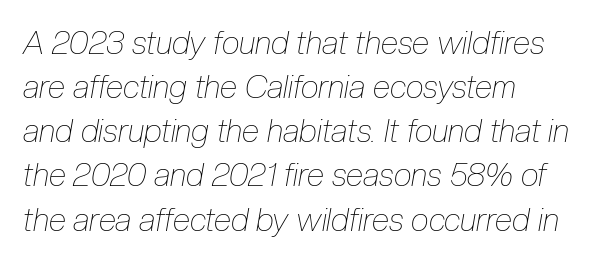
The image shows 32 px thin, condensed type, italic (leaning right); set normal line spacing (1.38x), normal letter spacing, not underlined; low stroke contrast and a medium x-height.
